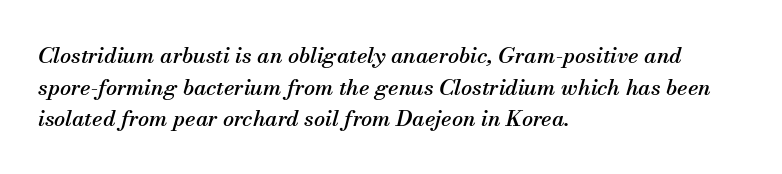
This rendering leaves character spacing at its baseline value. Leading: standard. Each line starts at the same left margin while the right side varies. It's the slanting kind of type.
